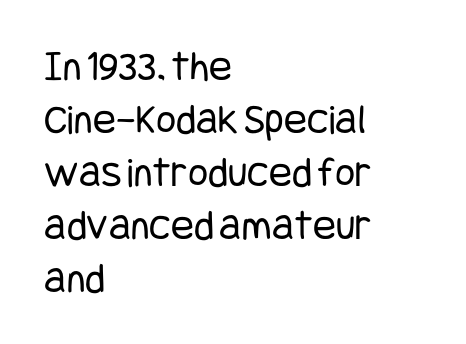
Q: Is the text bold? A: No.
Q: Is the text italic (slanted)? A: No, it is upright.
Q: Is the typeface a serif or a sans-serif typeface? A: Sans-serif.
Q: Is the text underlined? A: No.
Q: How is the paragraph aligned? A: Left-aligned.
Q: Is the spacing between letters normal or unusually wide? A: Normal.
Q: Width (condensed, normal, or wide)? A: Condensed.
Q: Stroke contrast? A: Low.
Q: x-height? A: Large.
